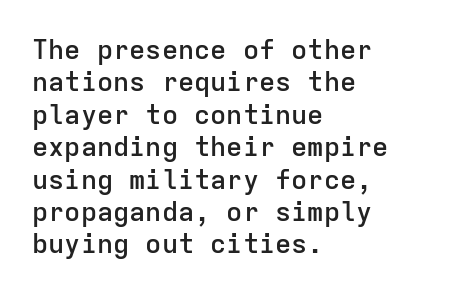
Q: Is the text bold? A: Semi-bold.
Q: Is the text italic (slanted)? A: No, it is upright.
Q: Is the text underlined? A: No.
Q: How is the paragraph aligned? A: Left-aligned.
Q: Is the spacing between letters normal or unusually wide? A: Normal.
